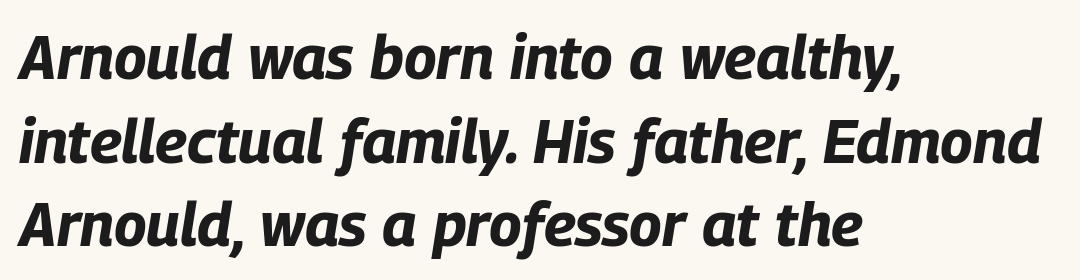
The font is running at its bold setting. Clear beneath every line of the passage. This sample has the flowing, uneven cadence of proportional lettering. If you drew a ruler down the left edge, every line would touch it.
